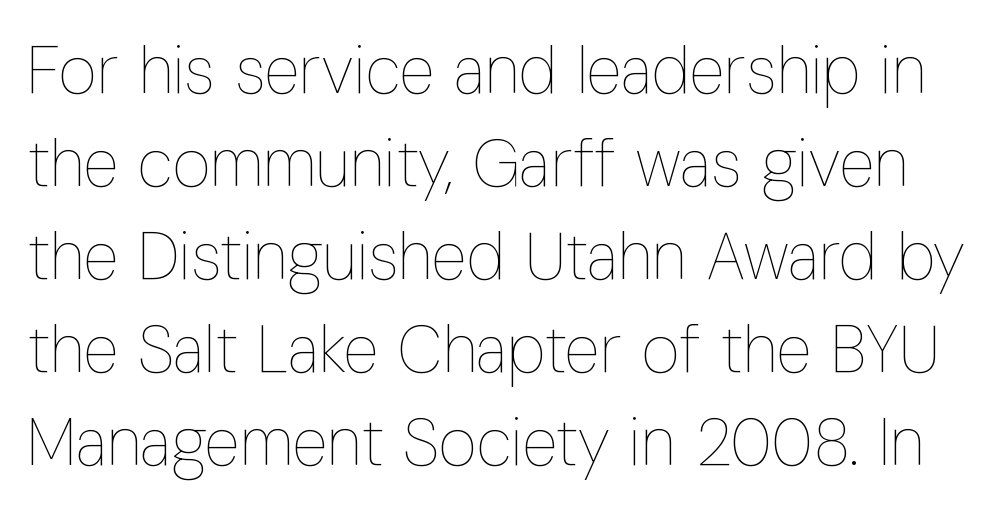
Q: Is the text bold? A: No.
Q: Is the text italic (slanted)? A: No, it is upright.
Q: Is the text underlined? A: No.
Q: Is the spacing between letters normal or unusually wide? A: Normal.
Q: Is the spacing between lines tight, normal or loose? A: Normal.
Q: Width (condensed, normal, or wide)? A: Condensed.
Q: Stroke contrast? A: Low.
Q: x-height? A: Medium.
Q: Monospaced? A: No.
